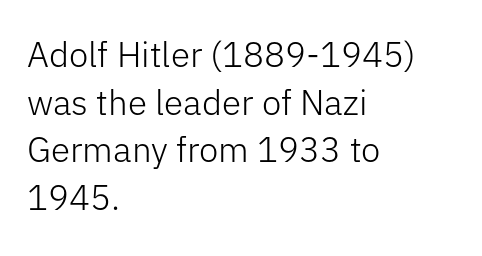
{"serif": "no", "italic": "no", "bold": "no", "weight": "light", "width": "normal", "stroke_contrast": "low", "x_height": "medium", "monospaced": "no", "underline": "no", "align": "left", "line_spacing": "normal", "line_spacing_ratio": 1.36, "letter_spacing": "normal", "letter_spacing_em": 0.0, "glyph_px": 35}
